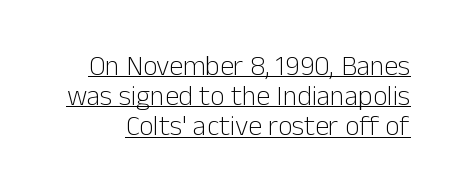
{"serif": "no", "italic": "no", "bold": "no", "weight": "light", "width": "normal", "stroke_contrast": "low", "x_height": "medium", "monospaced": "no", "underline": "yes", "line_spacing": "tight", "line_spacing_ratio": 1.08, "letter_spacing": "normal", "letter_spacing_em": 0.0, "glyph_px": 28}
